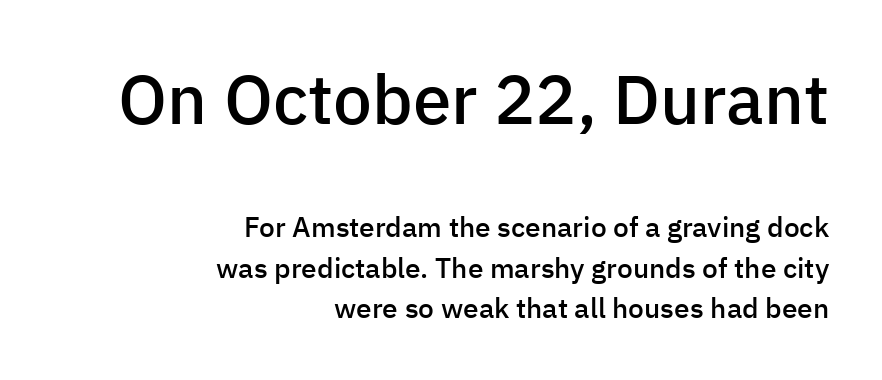
{"serif": "no", "italic": "no", "bold": "semi", "weight": "semibold", "width": "normal", "stroke_contrast": "low", "x_height": "medium", "monospaced": "no", "underline": "no", "align": "right", "line_spacing": "normal", "line_spacing_ratio": 1.45, "letter_spacing": "normal", "letter_spacing_em": 0.0, "larger_block": "first", "size_ratio": 2.46, "glyph_px": 69}
